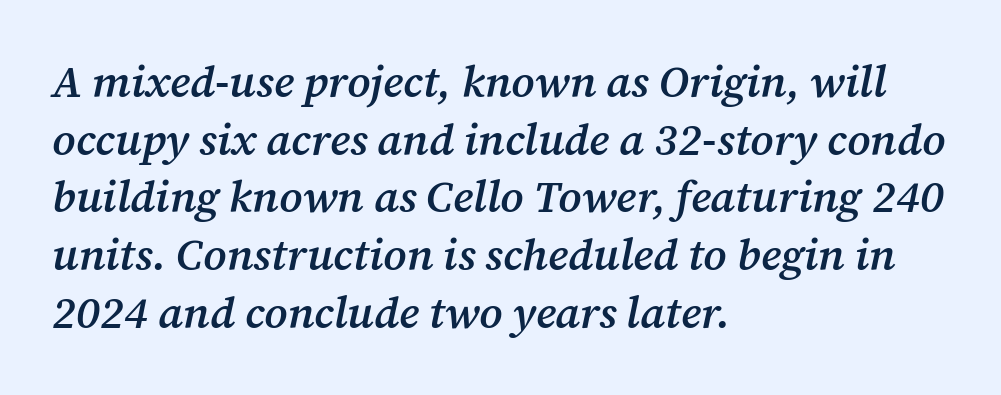
{"serif": "yes", "italic": "yes", "lean": "right", "slant_degrees": 12, "bold": "semi", "weight": "semibold", "width": "normal", "stroke_contrast": "medium", "x_height": "medium", "monospaced": "no", "underline": "no", "align": "left", "line_spacing": "normal", "line_spacing_ratio": 1.31, "letter_spacing": "normal", "letter_spacing_em": 0.0, "glyph_px": 44}
